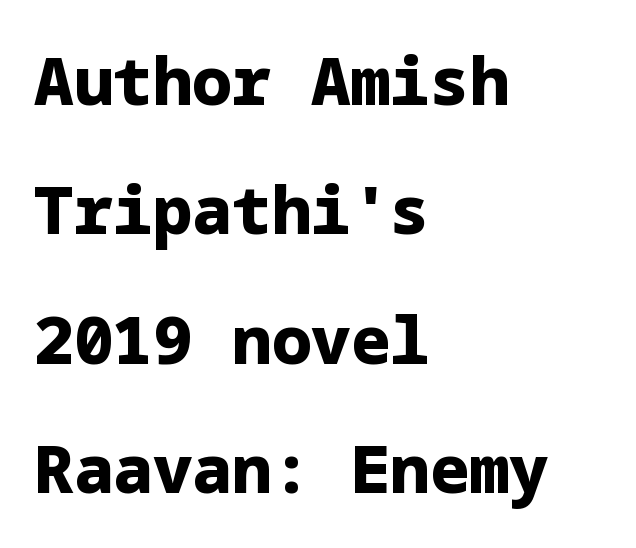
{"serif": "no", "italic": "no", "bold": "yes", "weight": "heavy", "width": "normal", "stroke_contrast": "low", "x_height": "medium", "underline": "no", "align": "left", "line_spacing": "loose", "line_spacing_ratio": 1.96, "letter_spacing": "normal", "letter_spacing_em": 0.0, "glyph_px": 66}
